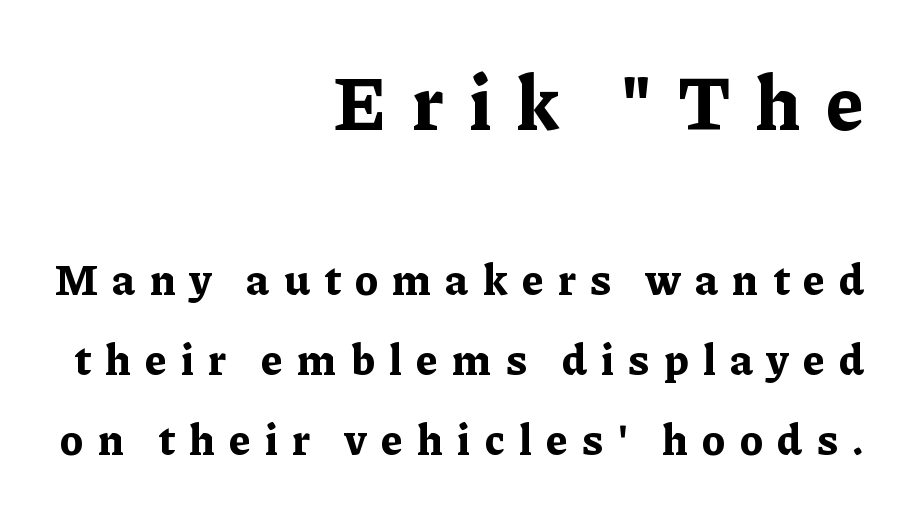
Q: Is the text bold? A: Yes.
Q: Is the text italic (slanted)? A: No, it is upright.
Q: Is the typeface a serif or a sans-serif typeface? A: Serif.
Q: Is the text underlined? A: No.
Q: How is the paragraph aligned? A: Right-aligned.
Q: Is the spacing between letters normal or unusually wide? A: Unusually wide.
Q: Which block of text is set in a larger size, the first (top) or the second (bottom)? A: The first (top) one.
Q: Width (condensed, normal, or wide)? A: Normal.
Q: Stroke contrast? A: Low.
Q: x-height? A: Medium.
Q: Monospaced? A: No.
